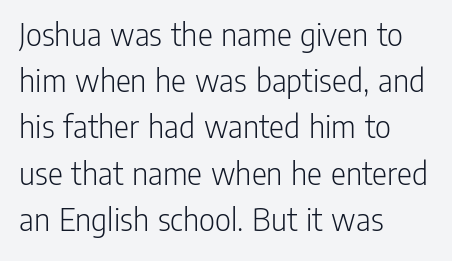
{"serif": "no", "italic": "no", "bold": "no", "weight": "light", "width": "condensed", "stroke_contrast": "low", "x_height": "medium", "monospaced": "no", "underline": "no", "align": "left", "line_spacing": "normal", "line_spacing_ratio": 1.32, "letter_spacing": "normal", "letter_spacing_em": 0.0, "glyph_px": 35}
